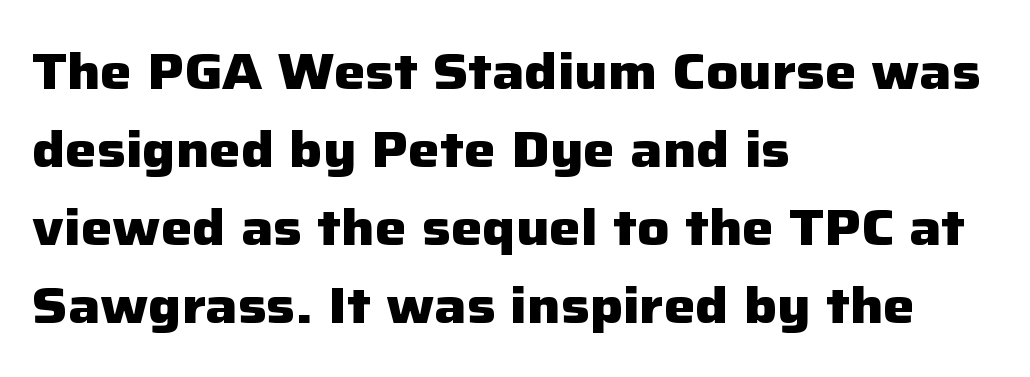
The image shows 50 px heavy sans-serif type, upright; set left-aligned, normal line spacing (1.56x), normal letter spacing, not underlined; low stroke contrast and a medium x-height.
